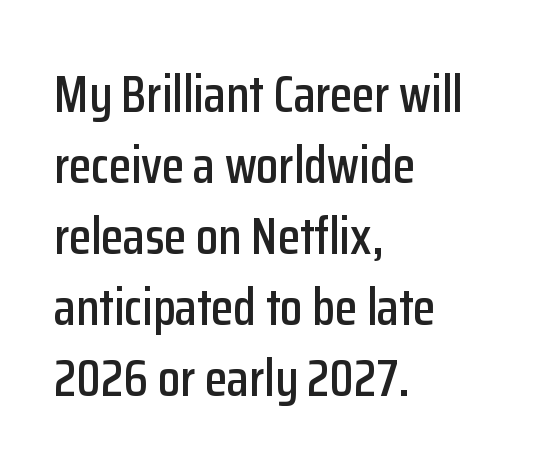
{"serif": "no", "italic": "no", "width": "condensed", "stroke_contrast": "low", "x_height": "medium", "monospaced": "no", "underline": "no", "align": "left", "line_spacing": "normal", "line_spacing_ratio": 1.39, "letter_spacing": "normal", "letter_spacing_em": 0.0, "glyph_px": 51}
